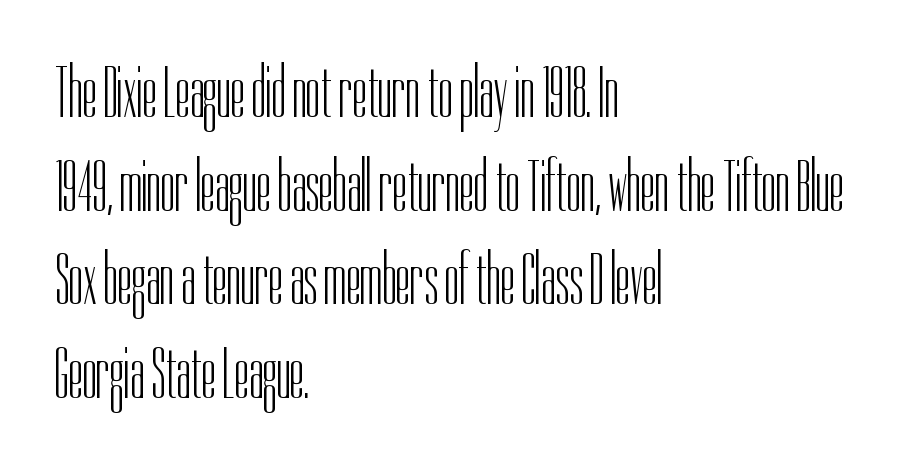
Check the space under the baseline: it is left empty. Ordinary non-slanted type is in use. Compared with a centered layout, this one pins lines to the left instead. The tracking reads as untouched default to a designer's eye.
